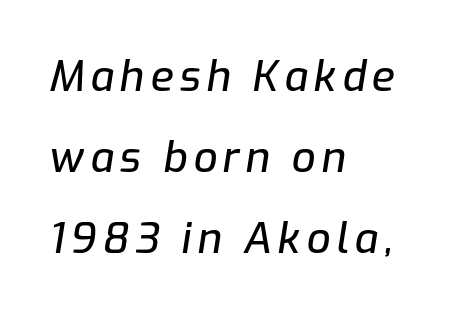
{"italic": "yes", "lean": "right", "slant_degrees": 9, "width": "normal", "stroke_contrast": "low", "x_height": "medium", "monospaced": "no", "underline": "no", "align": "left", "line_spacing": "loose", "line_spacing_ratio": 1.93, "glyph_px": 42}
